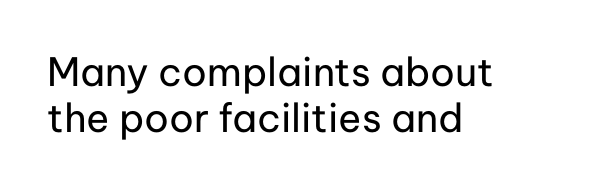
{"serif": "no", "italic": "no", "bold": "no", "weight": "regular", "width": "normal", "stroke_contrast": "low", "x_height": "medium", "monospaced": "no", "underline": "no", "align": "left", "line_spacing_ratio": 1.17, "letter_spacing": "normal", "letter_spacing_em": 0.0, "glyph_px": 39}
